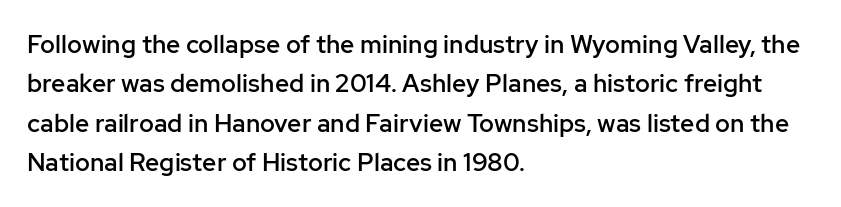
The image shows 25 px text type, upright; set left-aligned, normal line spacing (1.58x), normal letter spacing, not underlined.
